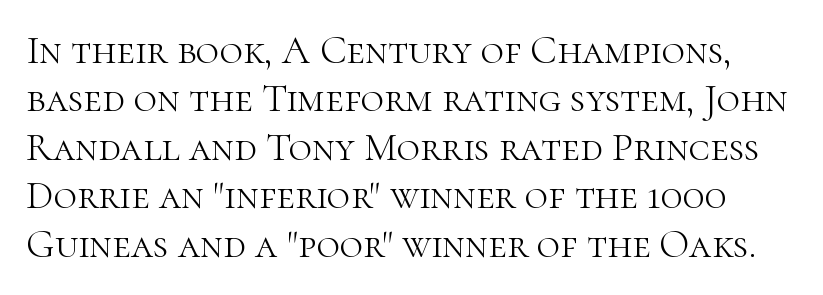
Posture: straight, roman, zero tilt. No letter is thick-stroked: the sample isn't bold. Looks like regular typesetting: each glyph gets only the width it needs. Standard letterfit; no display-style spreading of the glyphs. A typesetter would label this face a serif.
